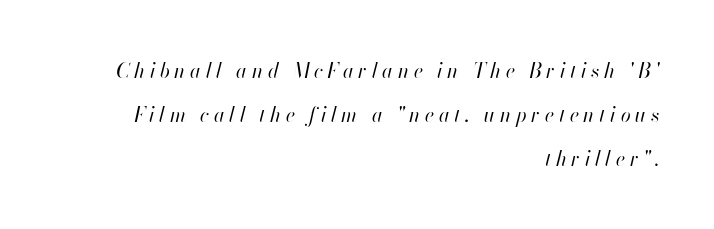
The image shows 20 px text type, italic (leaning right); set right-aligned, loose line spacing (2.19x), unusually wide letter spacing (+0.23 em), not underlined.
